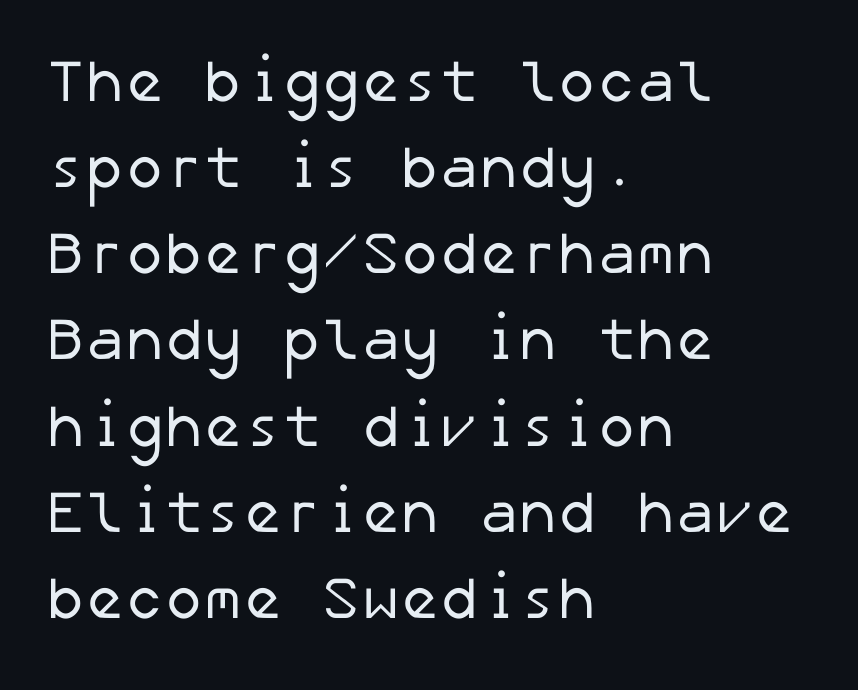
The image shows 59 px regular-weight sans-serif type; set left-aligned, normal line spacing (1.46x), normal letter spacing, not underlined; low stroke contrast and a medium x-height.
